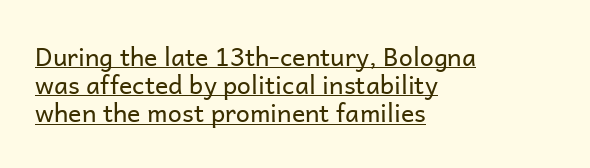
Q: Is the text bold? A: No.
Q: Is the text italic (slanted)? A: No, it is upright.
Q: Is the text underlined? A: Yes.
Q: How is the paragraph aligned? A: Left-aligned.
Q: Is the spacing between letters normal or unusually wide? A: Normal.
Q: Is the spacing between lines tight, normal or loose? A: Tight.
